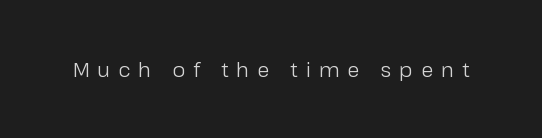
{"italic": "no", "bold": "no", "underline": "no", "letter_spacing": "wide", "letter_spacing_em": 0.4, "glyph_px": 20}
